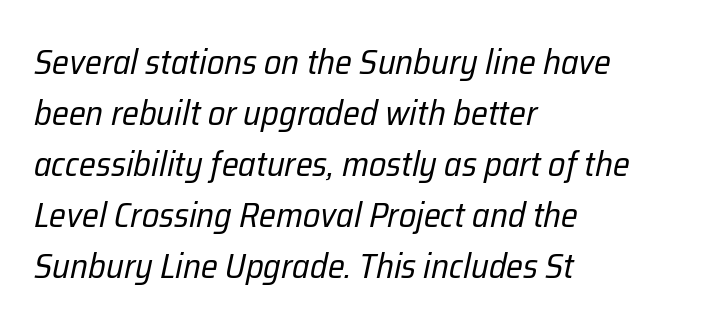
Q: Is the text bold? A: No.
Q: Is the text italic (slanted)? A: Yes, it leans right by about 12 degrees.
Q: Is the text underlined? A: No.
Q: How is the paragraph aligned? A: Left-aligned.
Q: Is the spacing between letters normal or unusually wide? A: Normal.
Q: Is the spacing between lines tight, normal or loose? A: Normal.
Q: Width (condensed, normal, or wide)? A: Condensed.
Q: Stroke contrast? A: Low.
Q: x-height? A: Medium.
Q: Monospaced? A: No.
